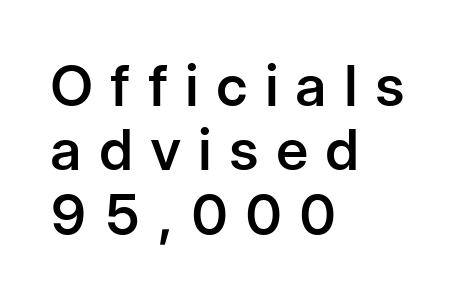
The image shows 57 px semibold sans-serif type, upright; set left-aligned, tight line spacing (1.13x), unusually wide letter spacing (+0.3 em), not underlined; low stroke contrast and a medium x-height.
